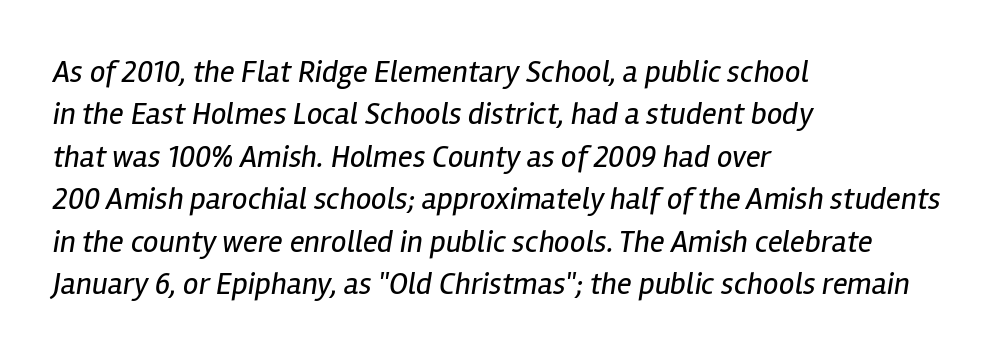
Q: Is the text bold? A: No.
Q: Is the text italic (slanted)? A: Yes, it leans right by about 12 degrees.
Q: Is the text underlined? A: No.
Q: How is the paragraph aligned? A: Left-aligned.
Q: Is the spacing between letters normal or unusually wide? A: Normal.
Q: Is the spacing between lines tight, normal or loose? A: Normal.
Q: Width (condensed, normal, or wide)? A: Condensed.
Q: Stroke contrast? A: Low.
Q: x-height? A: Medium.
Q: Monospaced? A: No.
